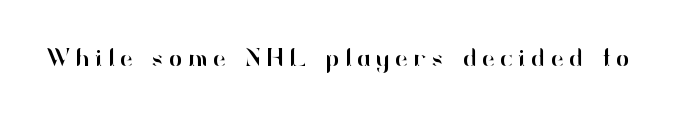
The image shows 25 px text type, upright; set unusually wide letter spacing (+0.22 em), not underlined.
